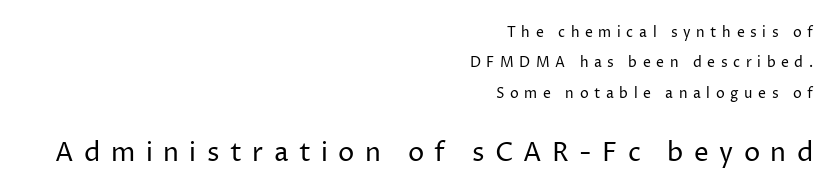
Widely set lines give the paragraph a tall, airy silhouette. Heft: none added — not bold. Type without underlining. How are the letters spaced? Widely, with obvious added tracking.
